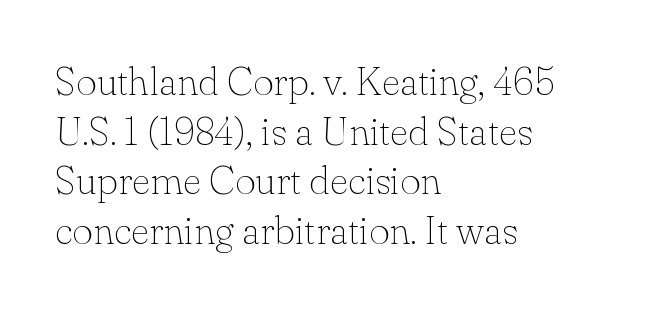
Q: Is the text bold? A: No.
Q: Is the text italic (slanted)? A: No, it is upright.
Q: Is the typeface a serif or a sans-serif typeface? A: Serif.
Q: Is the text underlined? A: No.
Q: How is the paragraph aligned? A: Left-aligned.
Q: Is the spacing between letters normal or unusually wide? A: Normal.
Q: Width (condensed, normal, or wide)? A: Normal.
Q: Stroke contrast? A: Low.
Q: x-height? A: Small.
Q: Monospaced? A: No.
